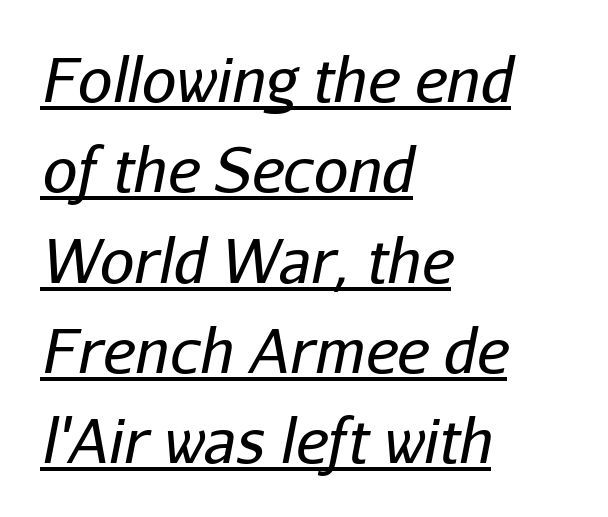
Heaviness? Minimal to ordinary, like unemphasized prose. Default kerning and tracking; the words read as compact shapes. This rendering uses left alignment, leaving the right contour irregular. Honestly, the underline is the first thing you notice here. The lettering tilts uniformly, giving the passage an italic look.
